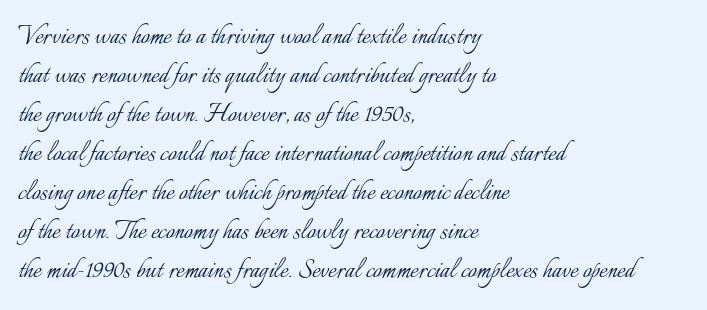
Q: Is the text bold? A: No.
Q: Is the text italic (slanted)? A: Yes.
Q: Is the text underlined? A: No.
Q: How is the paragraph aligned? A: Left-aligned.
Q: Is the spacing between letters normal or unusually wide? A: Normal.
Q: Is the spacing between lines tight, normal or loose? A: Normal.
Q: Width (condensed, normal, or wide)? A: Normal.
Q: Stroke contrast? A: Low.
Q: x-height? A: Small.
Q: Monospaced? A: No.
